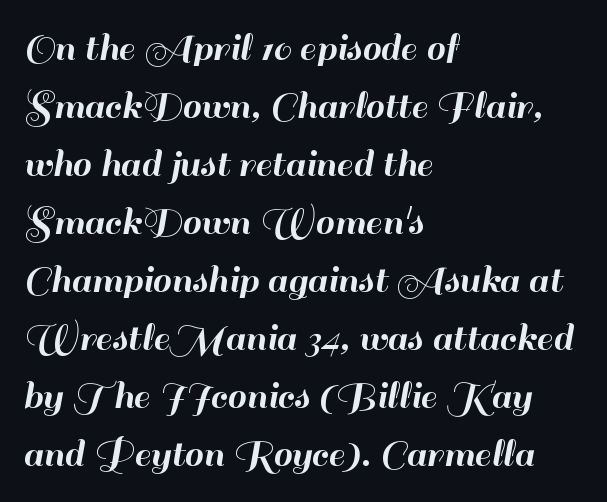
The image shows 42 px sans-serif type; set left-aligned, normal line spacing (1.38x), normal letter spacing, not underlined; high stroke contrast and a small x-height.
